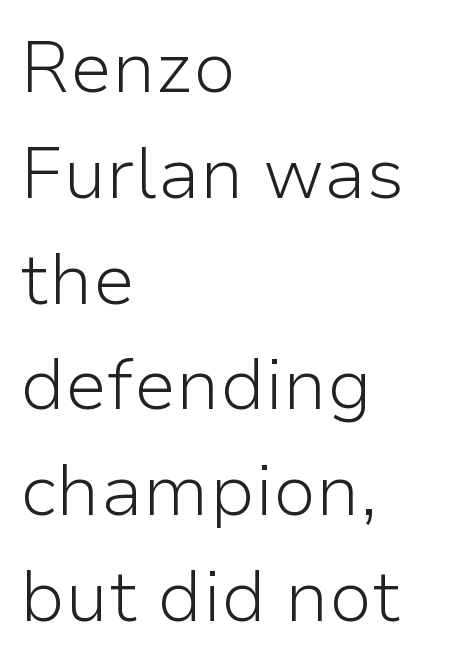
{"serif": "no", "italic": "no", "bold": "no", "weight": "light", "width": "normal", "stroke_contrast": "low", "x_height": "medium", "monospaced": "no", "underline": "no", "align": "left", "line_spacing": "normal", "line_spacing_ratio": 1.49, "letter_spacing": "normal", "letter_spacing_em": 0.0, "glyph_px": 71}
